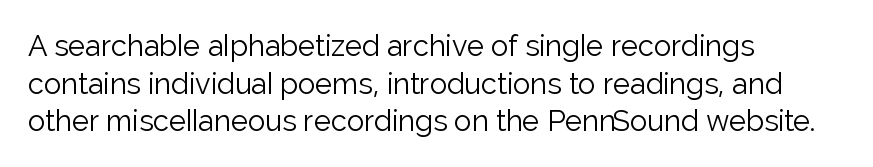
{"serif": "no", "italic": "no", "bold": "no", "weight": "light", "width": "normal", "stroke_contrast": "low", "x_height": "medium", "monospaced": "no", "underline": "no", "align": "left", "line_spacing": "normal", "line_spacing_ratio": 1.3, "letter_spacing": "normal", "letter_spacing_em": 0.0, "glyph_px": 29}
